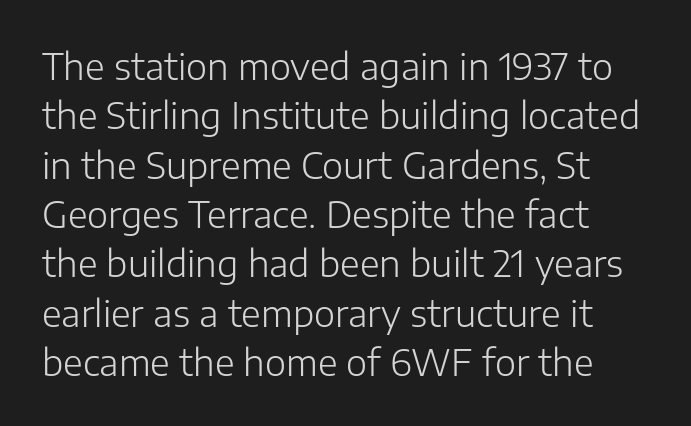
{"serif": "no", "italic": "no", "bold": "no", "weight": "light", "width": "normal", "stroke_contrast": "low", "x_height": "medium", "monospaced": "no", "underline": "no", "line_spacing": "normal", "line_spacing_ratio": 1.37, "letter_spacing": "normal", "letter_spacing_em": 0.0, "glyph_px": 36}
